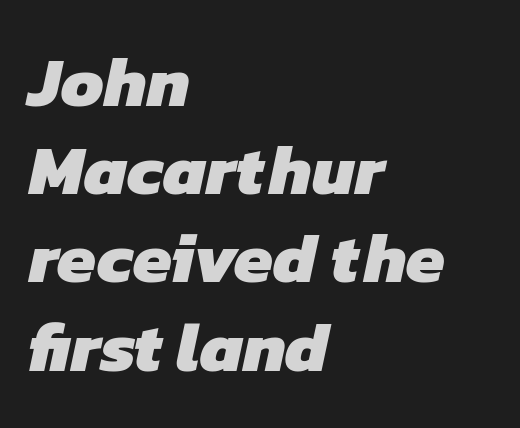
Type style note: lacks serifs. Underline: absent. Layout note: lines flush left. The passage shown is typed in a proportional face where columns would drift.
